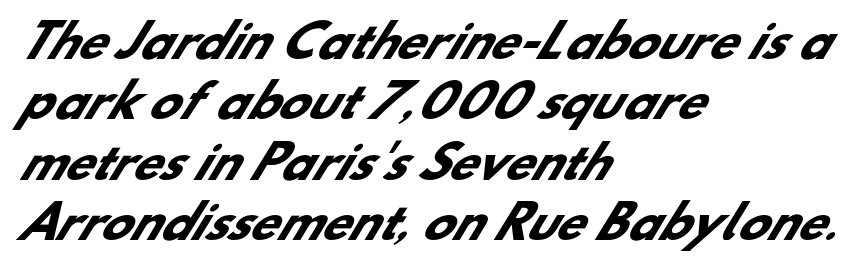
Q: Is the text bold? A: Yes.
Q: Is the typeface a serif or a sans-serif typeface? A: Sans-serif.
Q: Is the text underlined? A: No.
Q: How is the paragraph aligned? A: Left-aligned.
Q: Is the spacing between letters normal or unusually wide? A: Normal.
Q: Is the spacing between lines tight, normal or loose? A: Normal.
Q: Width (condensed, normal, or wide)? A: Normal.
Q: Stroke contrast? A: Low.
Q: x-height? A: Small.
Q: Monospaced? A: No.
